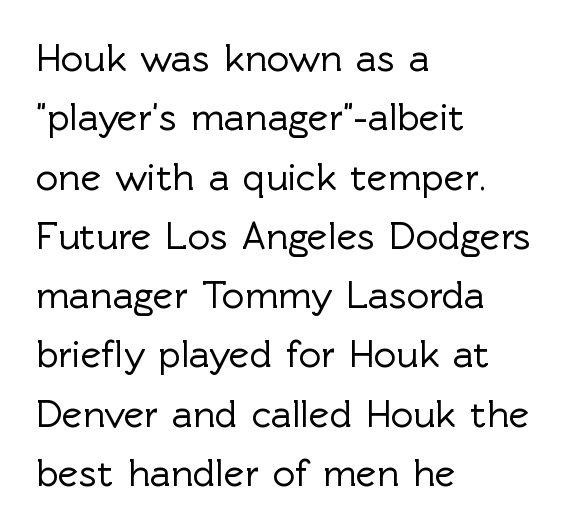
{"serif": "no", "italic": "no", "width": "normal", "x_height": "medium", "monospaced": "no", "underline": "no", "align": "left", "line_spacing": "normal", "line_spacing_ratio": 1.52, "letter_spacing": "normal", "letter_spacing_em": 0.0, "glyph_px": 39}
